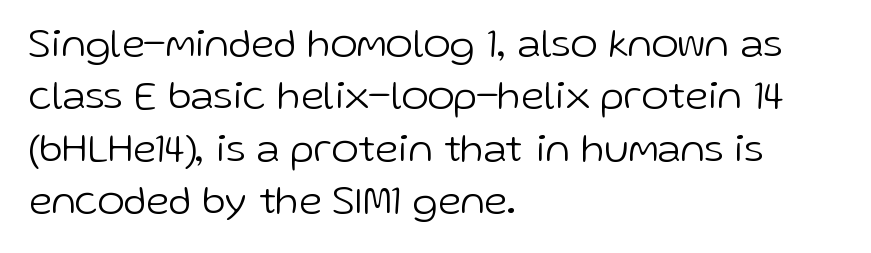
Q: Is the text bold? A: No.
Q: Is the text italic (slanted)? A: No, it is upright.
Q: Is the typeface a serif or a sans-serif typeface? A: Sans-serif.
Q: Is the text underlined? A: No.
Q: How is the paragraph aligned? A: Left-aligned.
Q: Is the spacing between letters normal or unusually wide? A: Normal.
Q: Is the spacing between lines tight, normal or loose? A: Normal.
Q: Width (condensed, normal, or wide)? A: Normal.
Q: Stroke contrast? A: Low.
Q: x-height? A: Medium.
Q: Monospaced? A: No.
